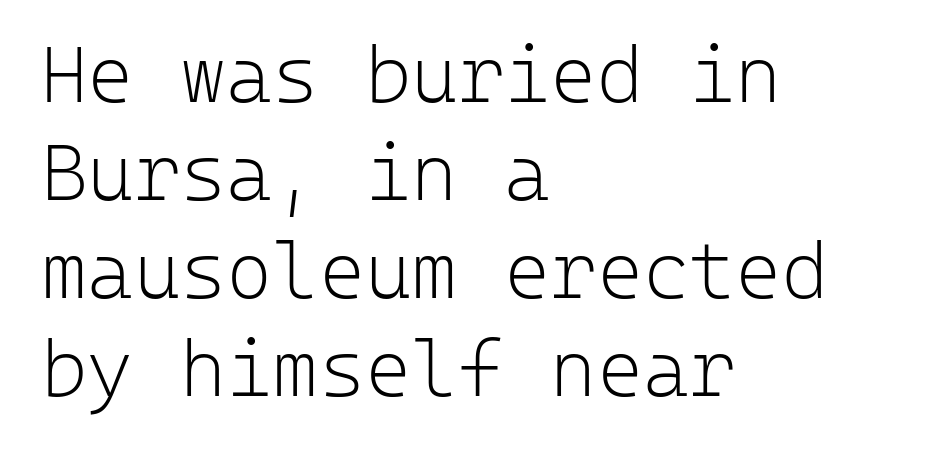
Q: Is the text bold? A: No.
Q: Is the text italic (slanted)? A: No, it is upright.
Q: Is the typeface a serif or a sans-serif typeface? A: Sans-serif.
Q: Is the text underlined? A: No.
Q: How is the paragraph aligned? A: Left-aligned.
Q: Is the spacing between letters normal or unusually wide? A: Normal.
Q: Width (condensed, normal, or wide)? A: Normal.
Q: Stroke contrast? A: Low.
Q: x-height? A: Medium.
Q: Monospaced? A: Yes.
